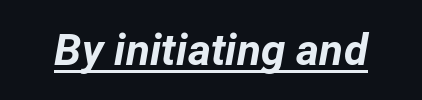
Q: Is the text bold? A: Yes.
Q: Is the text italic (slanted)? A: Yes, it leans right by about 12 degrees.
Q: Is the text underlined? A: Yes.
Q: Is the spacing between letters normal or unusually wide? A: Normal.
Q: Width (condensed, normal, or wide)? A: Normal.
Q: Stroke contrast? A: Low.
Q: x-height? A: Medium.
Q: Monospaced? A: No.
